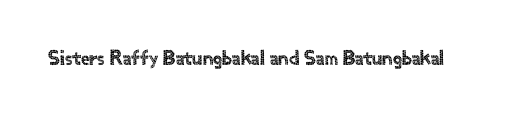
The image shows 21 px text type, upright; set normal letter spacing, not underlined.
